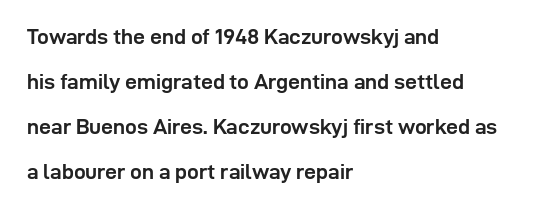
The image shows 21 px bold type, upright; set left-aligned, loose line spacing (2.15x), normal letter spacing, not underlined.
